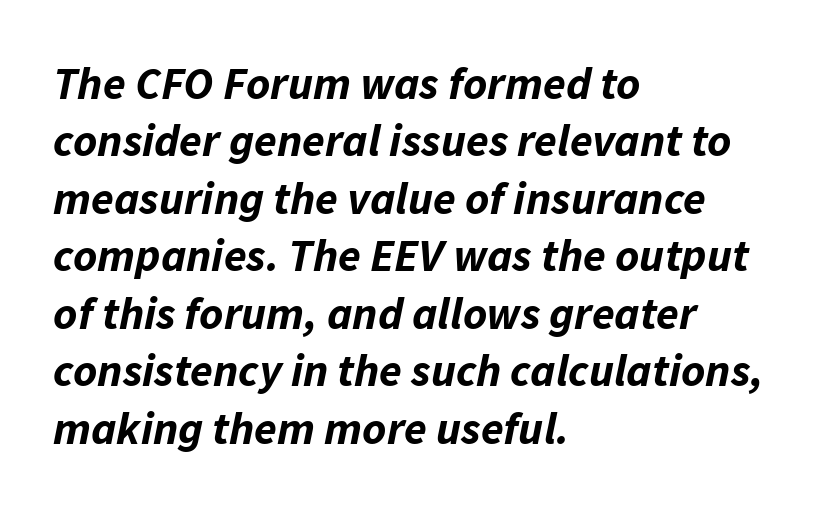
Q: Is the text bold? A: Yes.
Q: Is the text italic (slanted)? A: Yes, it leans right by about 11 degrees.
Q: Is the text underlined? A: No.
Q: How is the paragraph aligned? A: Left-aligned.
Q: Is the spacing between letters normal or unusually wide? A: Normal.
Q: Is the spacing between lines tight, normal or loose? A: Normal.
Q: Width (condensed, normal, or wide)? A: Normal.
Q: Stroke contrast? A: Low.
Q: x-height? A: Medium.
Q: Monospaced? A: No.
